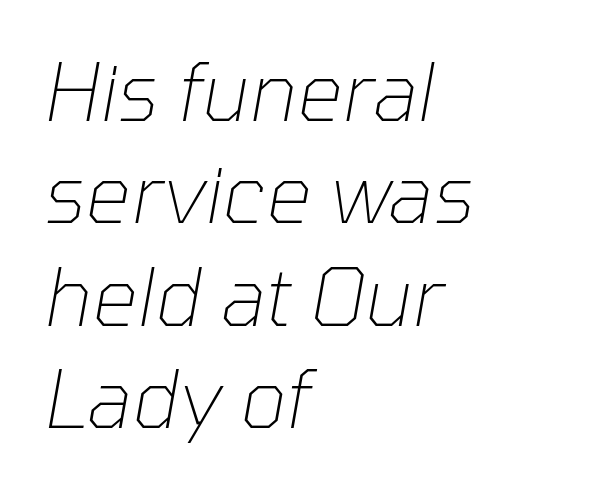
The passage is arranged the way most books set body copy — flush left. A bare baseline throughout the passage. Spacing verdict: proportional, widths tailored to each character. Normally led — the rows are evenly, conventionally spaced. Default kerning and tracking; the words read as compact shapes. Each stroke keeps to a modest, everyday thickness or less.
